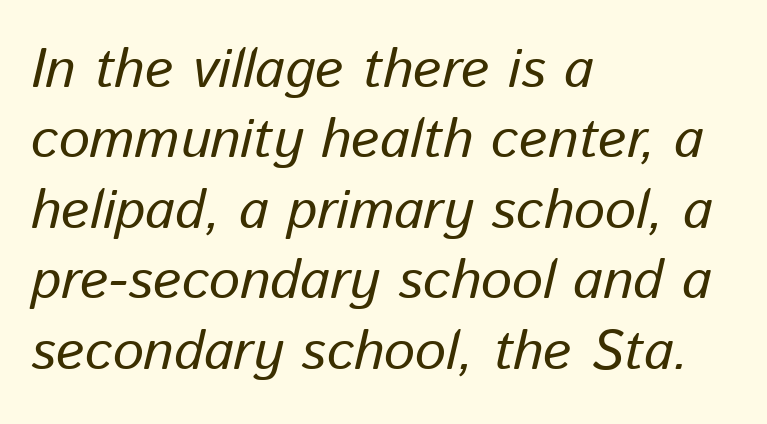
Q: Is the text italic (slanted)? A: Yes, it leans right by about 13 degrees.
Q: Is the text underlined? A: No.
Q: How is the paragraph aligned? A: Left-aligned.
Q: Is the spacing between letters normal or unusually wide? A: Normal.
Q: Is the spacing between lines tight, normal or loose? A: Normal.
Q: Width (condensed, normal, or wide)? A: Normal.
Q: Stroke contrast? A: Low.
Q: x-height? A: Medium.
Q: Monospaced? A: No.
